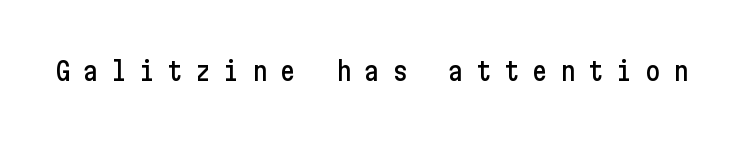
The image shows 26 px text type, upright; set unusually wide letter spacing (+0.48 em), not underlined.
